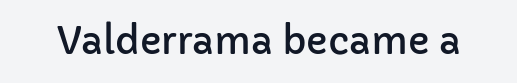
Spacing between characters is what you'd get straight out of the box. Just letters on the line, the space beneath them empty. This rendering employs a face without finishing strokes, i.e., a sans-serif. Each letter keeps its own natural width here, so spacing adapts to shape. Quick note: not italic, upright.
